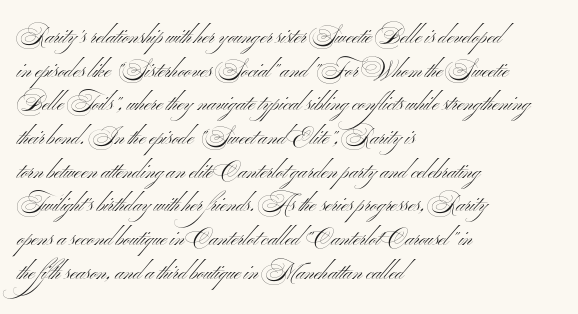
Unbolded letterforms with no extra heft. The letterforms sit shoulder to shoulder at normal distance. Line spacing here is normal. Glance below the letters and you will spot only blank space. Visually the block forms a straight wall on the left and a jagged coastline on the right.
